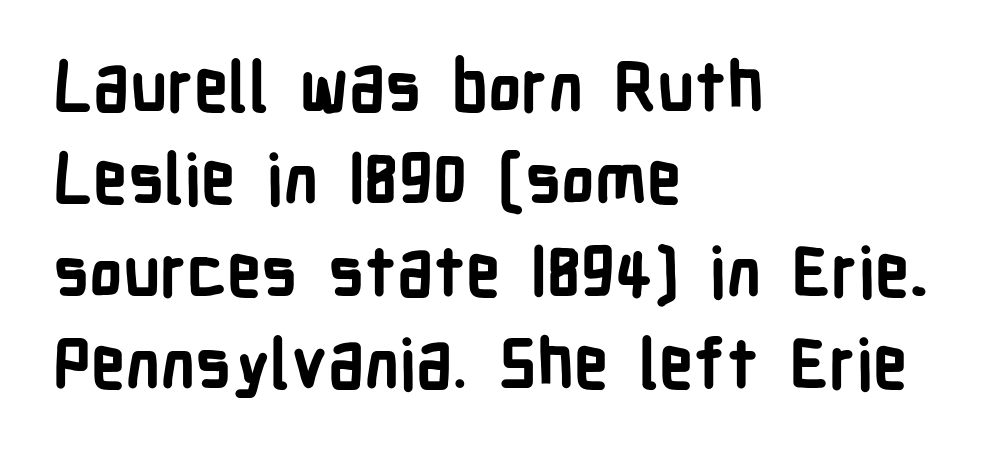
{"serif": "no", "italic": "no", "bold": "yes", "weight": "bold", "width": "condensed", "stroke_contrast": "low", "x_height": "medium", "monospaced": "no", "underline": "no", "align": "left", "line_spacing": "normal", "line_spacing_ratio": 1.36, "letter_spacing": "normal", "letter_spacing_em": 0.0, "glyph_px": 68}
